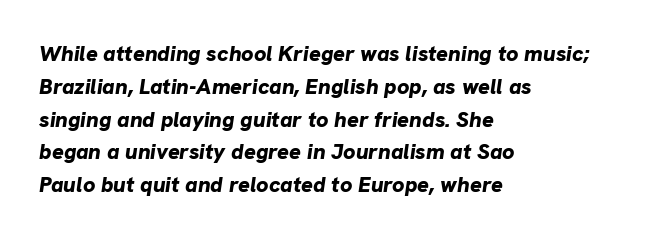
Q: Is the text bold? A: Yes.
Q: Is the text italic (slanted)? A: Yes, it leans right by about 8 degrees.
Q: Is the text underlined? A: No.
Q: How is the paragraph aligned? A: Left-aligned.
Q: Is the spacing between letters normal or unusually wide? A: Normal.
Q: Is the spacing between lines tight, normal or loose? A: Normal.
